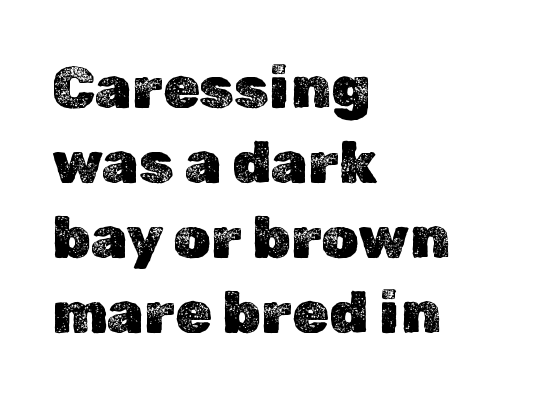
Whoever set this chose a conventional vertical rhythm. The rendering keeps characters at their native spacing. Left-aligned paragraph, ragged on the right. Proportional: the letters do not fall into vertical columns.
